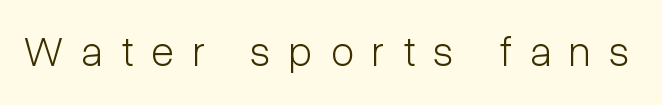
{"serif": "no", "italic": "no", "bold": "no", "weight": "light", "width": "condensed", "stroke_contrast": "low", "x_height": "medium", "monospaced": "no", "underline": "no", "letter_spacing": "wide", "letter_spacing_em": 0.44, "glyph_px": 42}
